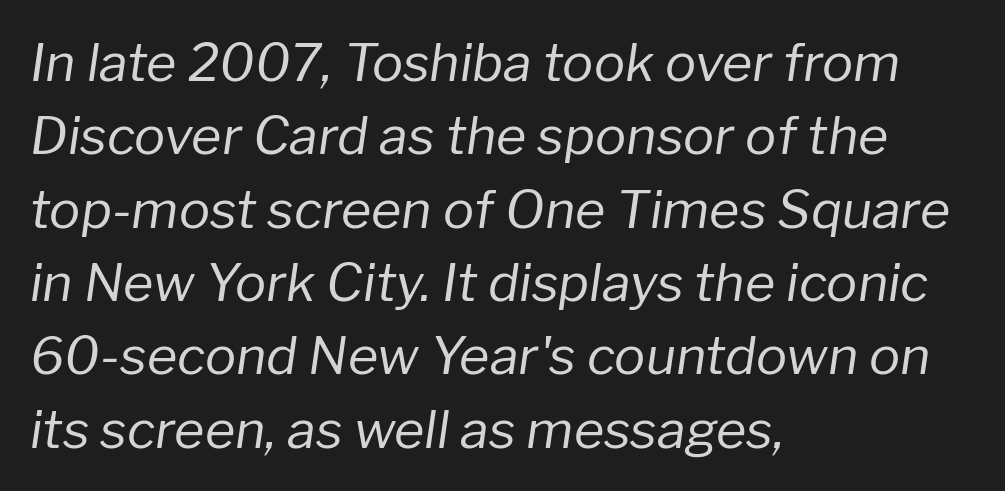
Note the varied advance widths — an 'i' is clearly narrower than an 'm'. On a weight scale, this lands at 450 or below. Style check: oblique. Rule under the text: the space is simply empty. Is the block centered? No — it sits flush against the left margin.
